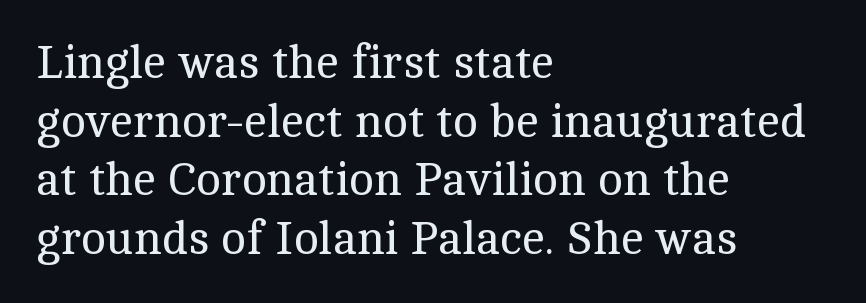
The image shows 47 px regular-weight serif type, upright; set left-aligned, normal line spacing (1.25x), normal letter spacing, not underlined; a medium x-height.
